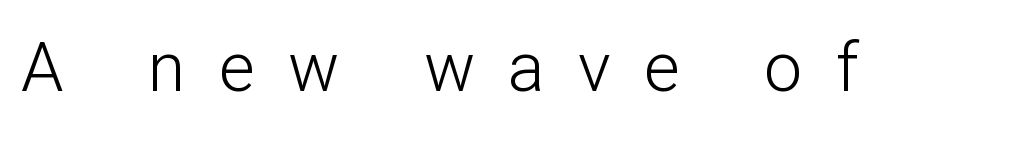
Stems and bowls with no extra thickness — not bold. Words appear elongated and porous because spacing is wide. Are there feet on the stems? There aren't — it's a sans. Is there any slant? The stems are plumb. Just letters on the line, the space beneath them empty. The face used here is proportionally spaced, like ordinary book or web type.
